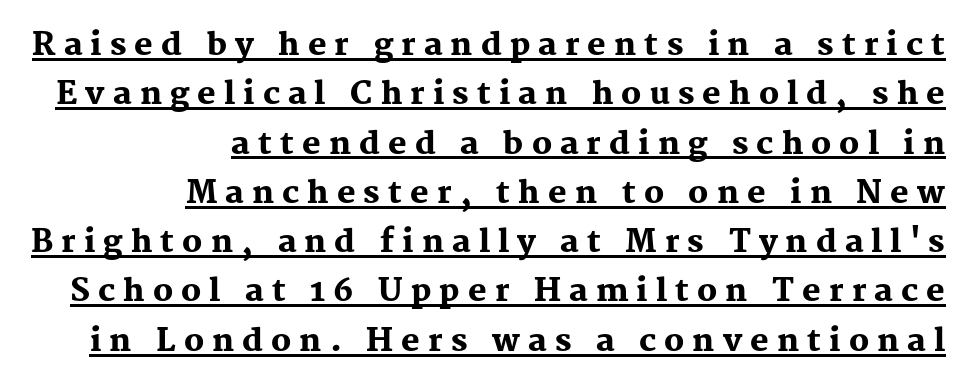
The image shows 31 px heavy serif type, upright; set right-aligned, normal line spacing (1.59x), unusually wide letter spacing (+0.26 em), underlined; medium stroke contrast and a medium x-height.
